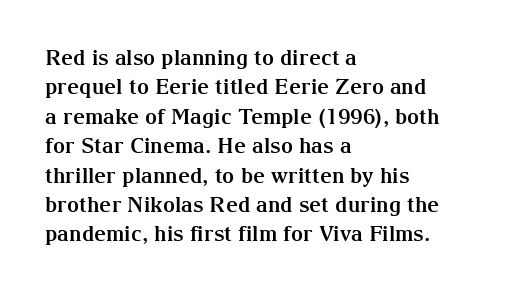
{"italic": "no", "bold": "yes", "underline": "no", "align": "left", "line_spacing": "normal", "line_spacing_ratio": 1.4, "letter_spacing": "normal", "letter_spacing_em": 0.0, "glyph_px": 21}
